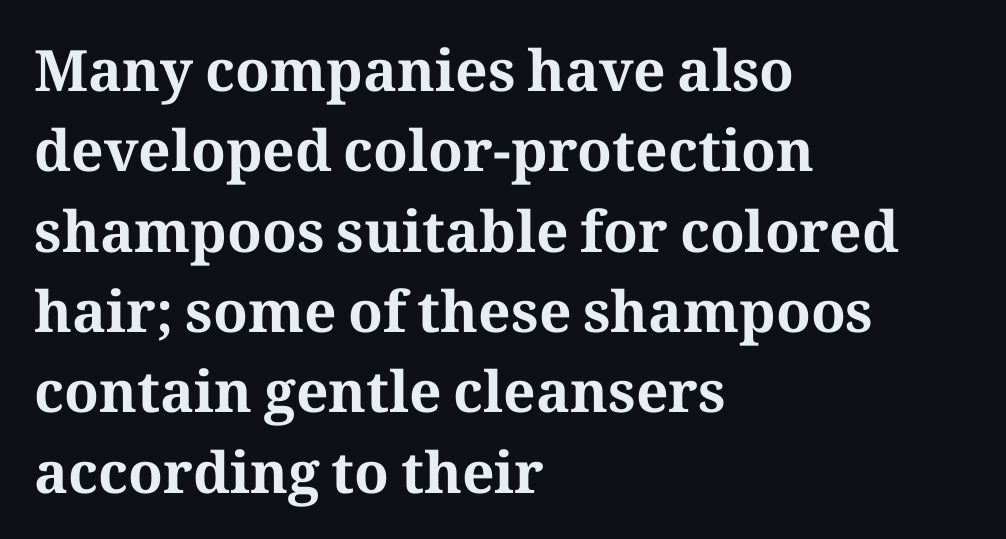
The image shows 57 px bold serif type, upright; set left-aligned, normal line spacing (1.41x), normal letter spacing, not underlined; medium stroke contrast and a medium x-height.
